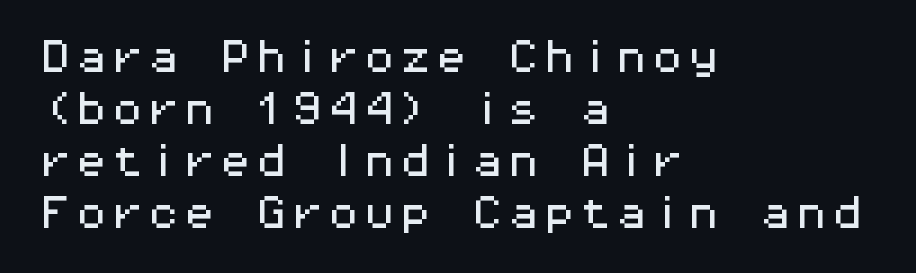
{"serif": "no", "italic": "no", "width": "wide", "stroke_contrast": "medium", "x_height": "medium", "monospaced": "yes", "underline": "no", "align": "left", "line_spacing": "normal", "line_spacing_ratio": 1.44, "letter_spacing": "normal", "letter_spacing_em": 0.0, "glyph_px": 36}
